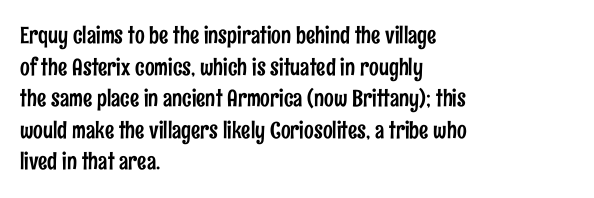
The image shows 23 px text type, upright; set left-aligned, normal line spacing (1.37x), normal letter spacing, not underlined.
